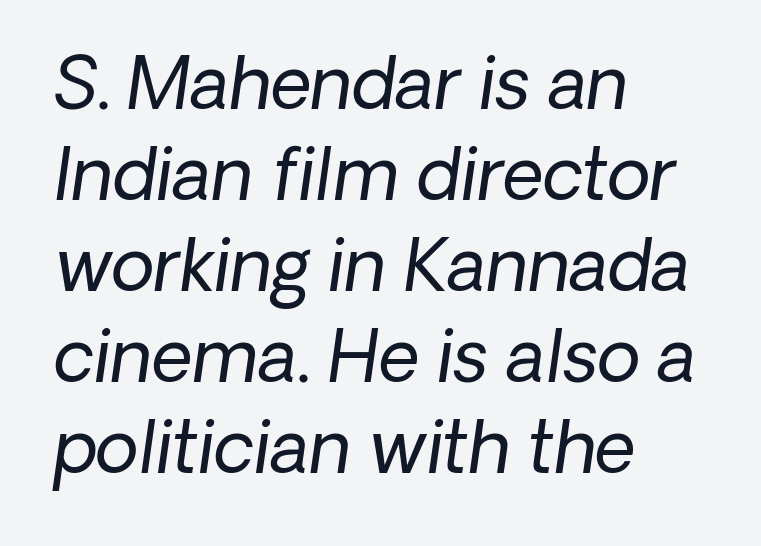
{"italic": "yes", "lean": "right", "slant_degrees": 8, "bold": "no", "weight": "regular", "width": "normal", "stroke_contrast": "low", "x_height": "medium", "monospaced": "no", "underline": "no", "align": "left", "line_spacing": "normal", "line_spacing_ratio": 1.28, "letter_spacing": "normal", "letter_spacing_em": 0.0, "glyph_px": 71}
